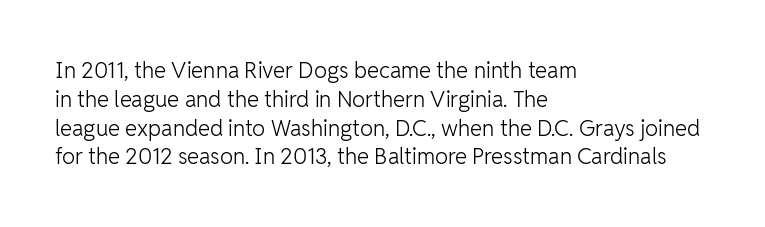
The image shows 22 px text type, upright; set left-aligned, normal line spacing (1.31x), normal letter spacing, not underlined.
